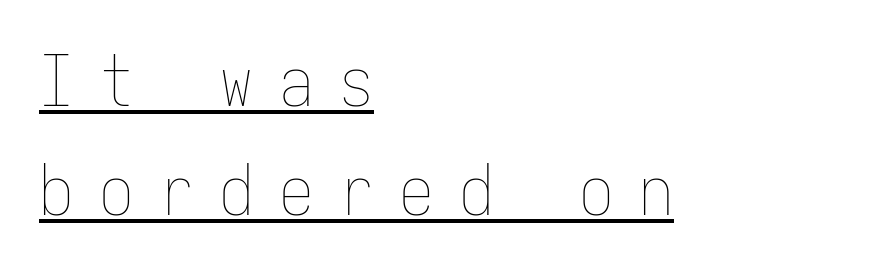
Q: Is the text bold? A: No.
Q: Is the text italic (slanted)? A: No, it is upright.
Q: Is the text underlined? A: Yes.
Q: How is the paragraph aligned? A: Left-aligned.
Q: Is the spacing between letters normal or unusually wide? A: Unusually wide.
Q: Is the spacing between lines tight, normal or loose? A: Normal.
Q: Width (condensed, normal, or wide)? A: Condensed.
Q: Stroke contrast? A: Low.
Q: x-height? A: Medium.
Q: Monospaced? A: Yes.
